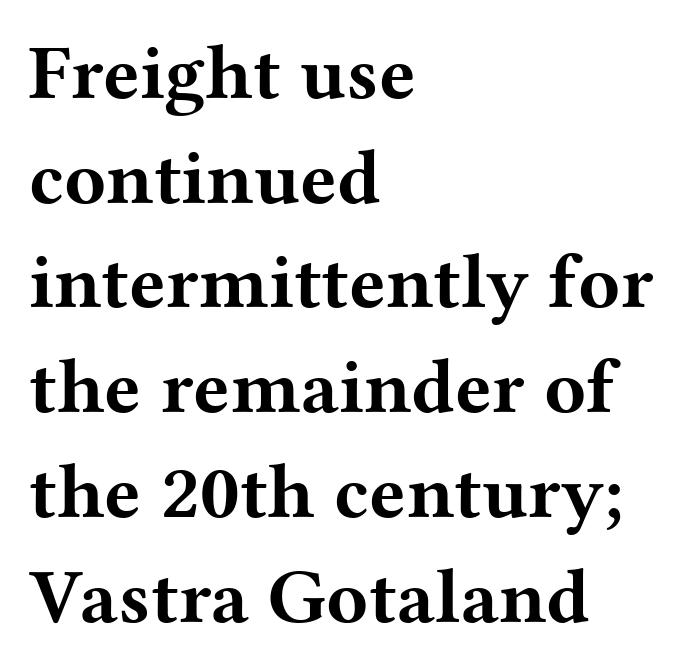
The image shows 77 px bold, wide serif type, upright; set left-aligned, normal line spacing (1.36x), normal letter spacing, not underlined; medium stroke contrast and a medium x-height.
